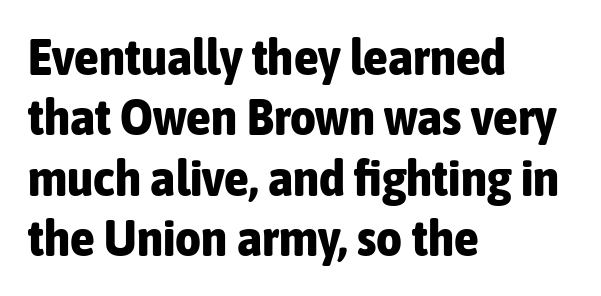
{"serif": "no", "italic": "no", "bold": "yes", "weight": "bold", "width": "condensed", "stroke_contrast": "low", "x_height": "medium", "monospaced": "no", "underline": "no", "align": "left", "line_spacing_ratio": 1.21, "letter_spacing": "normal", "letter_spacing_em": 0.0, "glyph_px": 50}
